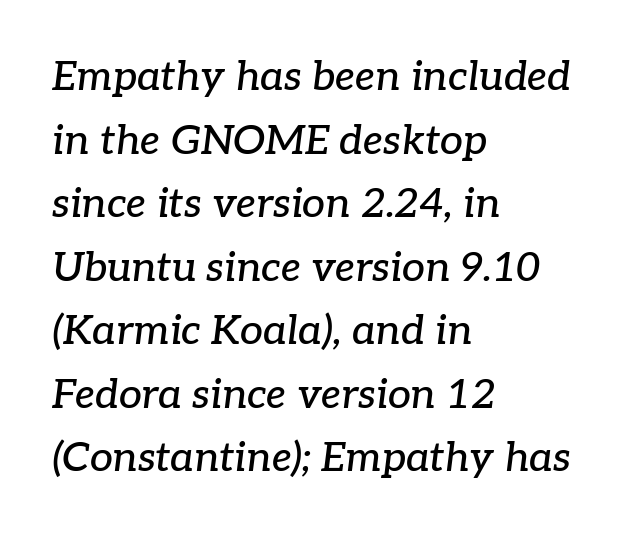
The image shows 41 px serif type, italic (leaning right); set left-aligned, normal line spacing (1.55x), normal letter spacing, not underlined; low stroke contrast and a medium x-height.
